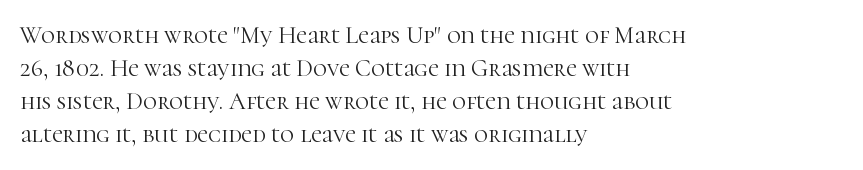
The image shows 24 px text type, upright; set left-aligned, normal line spacing (1.38x), normal letter spacing, not underlined.
